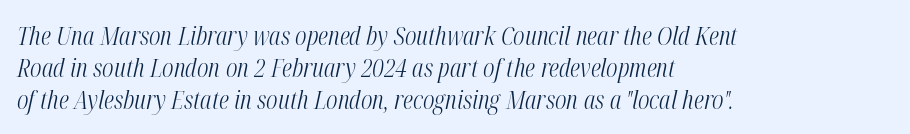
Q: Is the text bold? A: No.
Q: Is the text italic (slanted)? A: Yes, it leans right by about 12 degrees.
Q: Is the text underlined? A: No.
Q: How is the paragraph aligned? A: Left-aligned.
Q: Is the spacing between letters normal or unusually wide? A: Normal.
